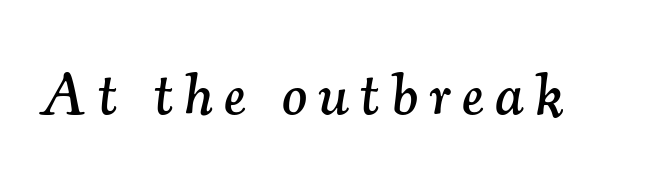
Q: Is the text italic (slanted)? A: Yes, it leans right by about 7 degrees.
Q: Is the typeface a serif or a sans-serif typeface? A: Serif.
Q: Is the text underlined? A: No.
Q: Is the spacing between letters normal or unusually wide? A: Unusually wide.
Q: Width (condensed, normal, or wide)? A: Normal.
Q: Stroke contrast? A: Medium.
Q: x-height? A: Small.
Q: Monospaced? A: No.
